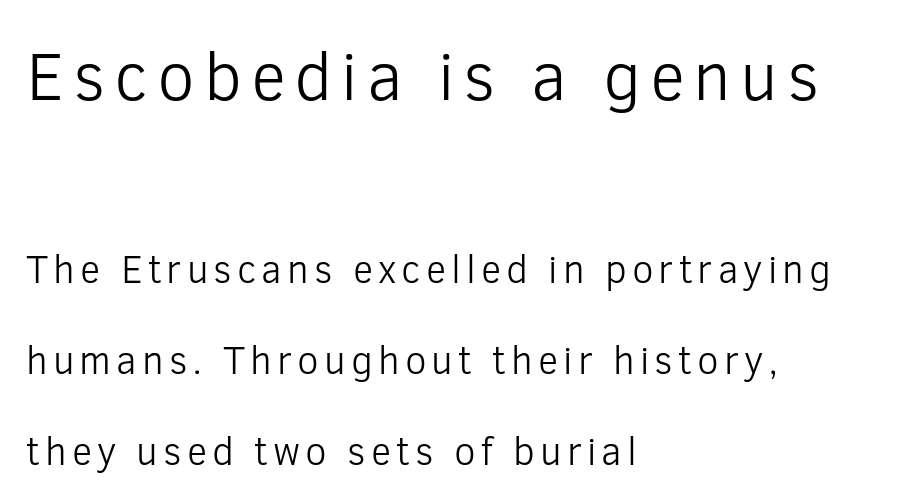
{"serif": "no", "italic": "no", "bold": "no", "weight": "light", "width": "normal", "stroke_contrast": "low", "x_height": "medium", "monospaced": "no", "underline": "no", "align": "left", "line_spacing": "loose", "line_spacing_ratio": 2.34, "larger_block": "first", "size_ratio": 1.74, "glyph_px": 68}
